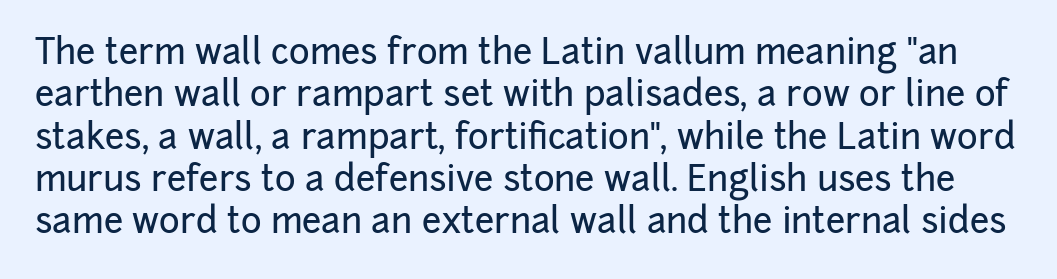
Posture: straight, roman, zero tilt. A clean baseline with only descenders dipping below it. The type is set solid horizontally, with unmodified tracking. Look at the bottom of the vertical strokes: they stop flat, with no serifs. Proportional: the letters do not fall into vertical columns.
